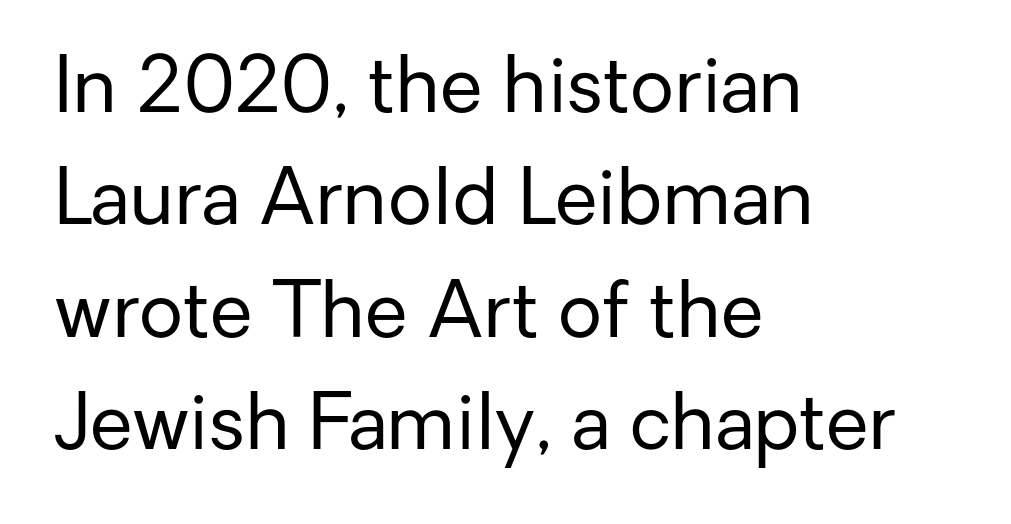
The image shows 77 px regular-weight sans-serif type, upright; set left-aligned, normal line spacing (1.46x), normal letter spacing, not underlined; low stroke contrast and a medium x-height.
